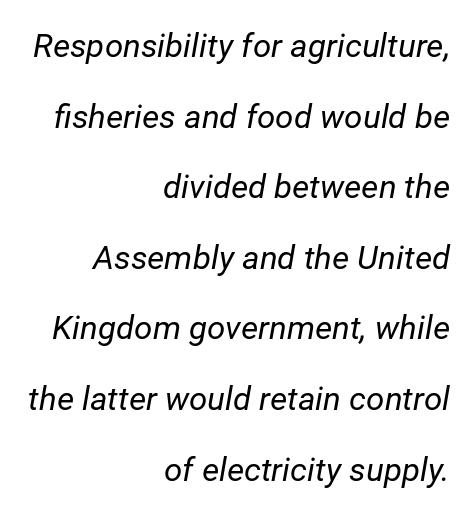
{"italic": "yes", "lean": "right", "slant_degrees": 12, "bold": "no", "weight": "regular", "width": "normal", "stroke_contrast": "low", "x_height": "medium", "monospaced": "no", "underline": "no", "align": "right", "line_spacing": "loose", "line_spacing_ratio": 2.14, "letter_spacing": "normal", "letter_spacing_em": 0.0, "glyph_px": 33}
